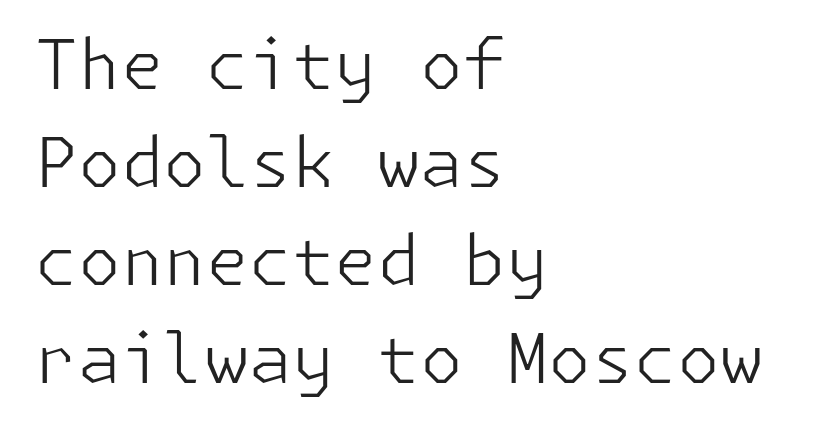
The image shows 69 px light sans-serif type, upright; set left-aligned, normal line spacing (1.42x), normal letter spacing, not underlined; low stroke contrast and a medium x-height.
